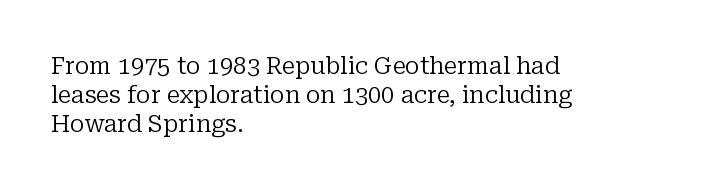
Q: Is the text bold? A: No.
Q: Is the text italic (slanted)? A: No, it is upright.
Q: Is the text underlined? A: No.
Q: How is the paragraph aligned? A: Left-aligned.
Q: Is the spacing between letters normal or unusually wide? A: Normal.
